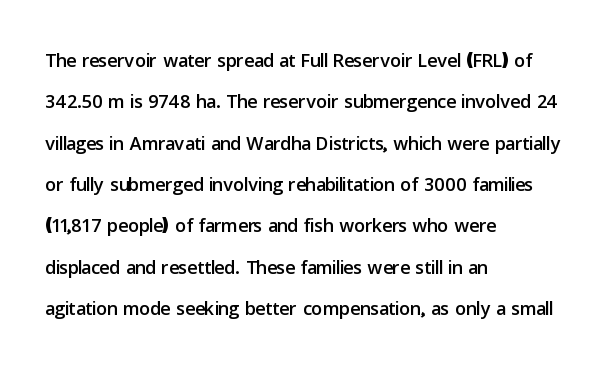
{"italic": "no", "underline": "no", "align": "left", "line_spacing": "normal", "line_spacing_ratio": 1.53, "letter_spacing": "normal", "letter_spacing_em": 0.0, "glyph_px": 27}
